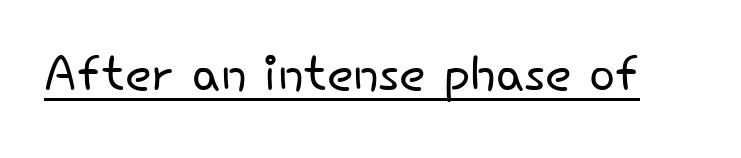
The image shows 69 px light sans-serif type, upright; set normal letter spacing, underlined; low stroke contrast and a small x-height.
